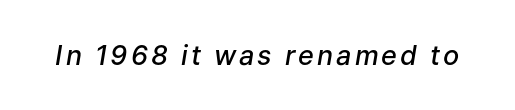
The image shows 27 px text type, italic (leaning right); set not underlined.
